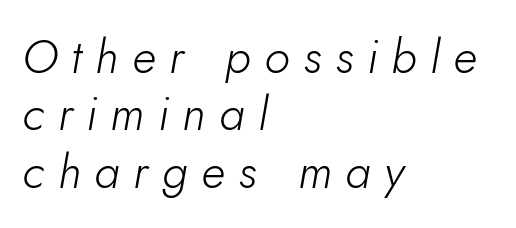
Q: Is the text bold? A: No.
Q: Is the text italic (slanted)? A: Yes, it leans right by about 10 degrees.
Q: Is the text underlined? A: No.
Q: How is the paragraph aligned? A: Left-aligned.
Q: Is the spacing between letters normal or unusually wide? A: Unusually wide.
Q: Width (condensed, normal, or wide)? A: Normal.
Q: Stroke contrast? A: Low.
Q: x-height? A: Small.
Q: Monospaced? A: No.
